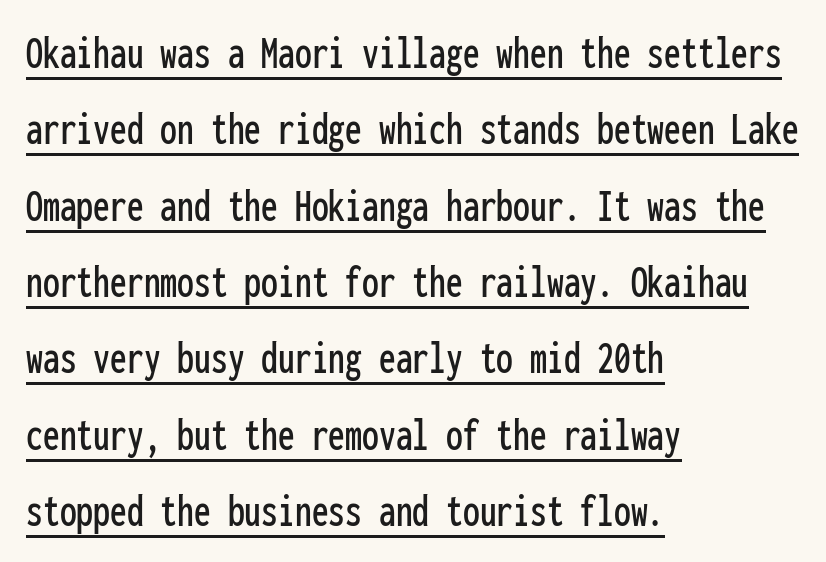
The image shows 48 px condensed sans-serif type, upright, monospaced; set left-aligned, normal line spacing (1.59x), normal letter spacing, underlined; low stroke contrast and a medium x-height.
